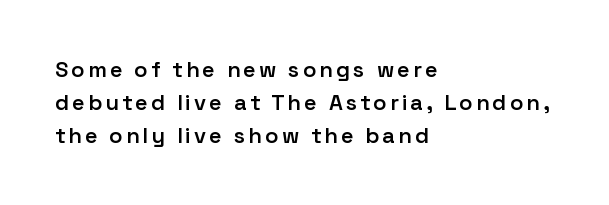
Quick note: underline off. These lines carry some extra weight — a demibold, not a full bold. The rag falls on the right side of this text block. This block has exactly the height ordinary leading produces. Italic: no, the glyphs are upright roman.
